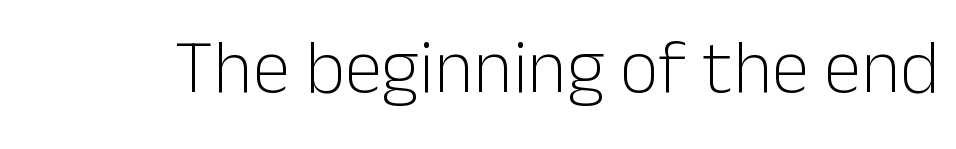
{"serif": "no", "italic": "no", "bold": "no", "weight": "light", "width": "normal", "stroke_contrast": "low", "x_height": "medium", "monospaced": "no", "underline": "no", "letter_spacing": "normal", "letter_spacing_em": 0.0, "glyph_px": 76}
